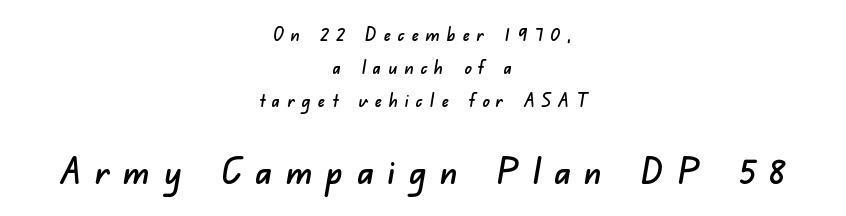
The more generous point size was reserved for the lower chunk. Plain, unruled lines of type. This sample uses a sans-serif face. Each letter keeps its own natural width here, so spacing adapts to shape. Letter spacing: wide. The lines in this sample share a center point and differ in where they start and stop.
